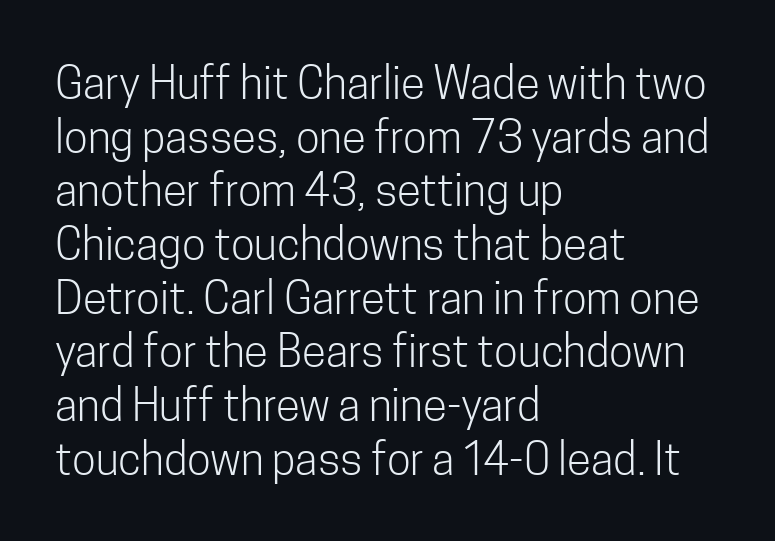
The rendering keeps characters at their native spacing. Short and long lines alike share a common starting point at left. This sample uses an upright cut, with every glyph sitting square on the baseline. Beneath every word, the page is bare.
